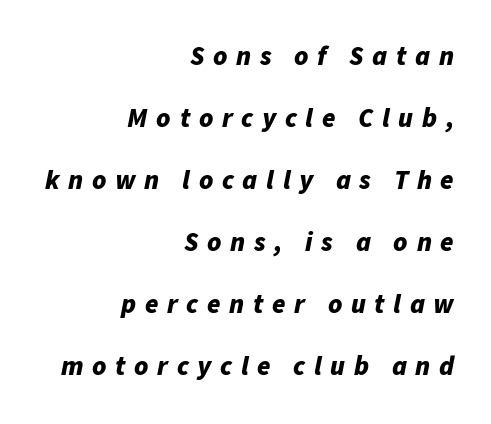
Q: Is the text bold? A: Yes.
Q: Is the text italic (slanted)? A: Yes, it leans right by about 11 degrees.
Q: Is the text underlined? A: No.
Q: How is the paragraph aligned? A: Right-aligned.
Q: Is the spacing between letters normal or unusually wide? A: Unusually wide.
Q: Is the spacing between lines tight, normal or loose? A: Loose.
